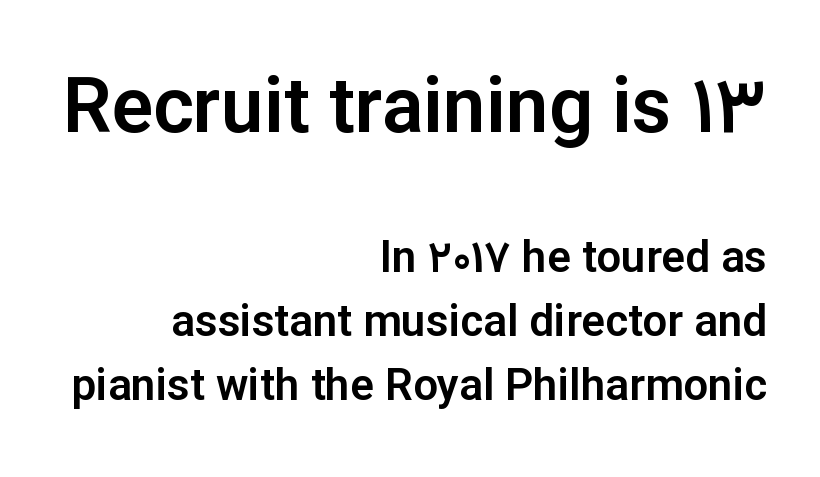
The image shows 77 px sans-serif type, upright; set right-aligned, normal line spacing (1.45x), normal letter spacing, not underlined; the first (top) block is 1.75x larger; low stroke contrast and a medium x-height.
